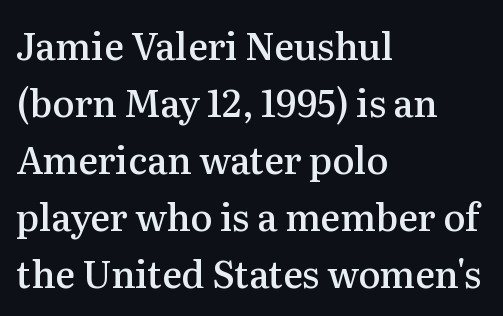
The image shows 37 px semibold serif type, upright; set left-aligned, normal line spacing (1.54x), normal letter spacing, not underlined; medium stroke contrast and a medium x-height.
